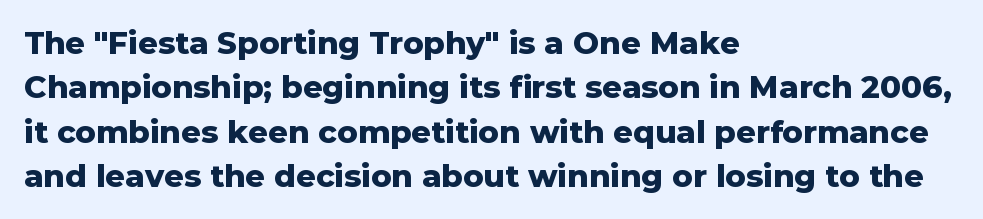
The passage shown is typed in a proportional face where columns would drift. The typesetter chose a ragged-right arrangement here. The foot of each line stays bare and open. Short note: letters normally spaced. This block has exactly the height ordinary leading produces.
